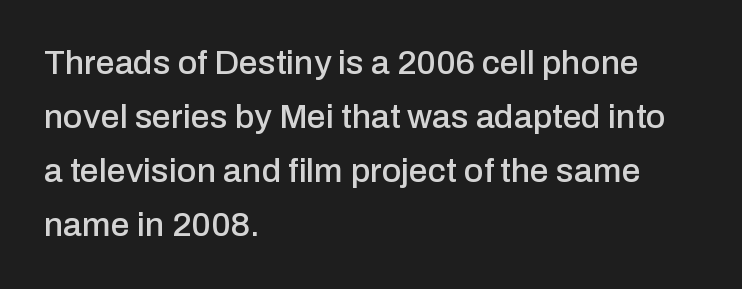
Q: Is the text italic (slanted)? A: No, it is upright.
Q: Is the typeface a serif or a sans-serif typeface? A: Sans-serif.
Q: Is the text underlined? A: No.
Q: How is the paragraph aligned? A: Left-aligned.
Q: Is the spacing between letters normal or unusually wide? A: Normal.
Q: Is the spacing between lines tight, normal or loose? A: Normal.
Q: Width (condensed, normal, or wide)? A: Normal.
Q: Stroke contrast? A: Low.
Q: x-height? A: Medium.
Q: Monospaced? A: No.
